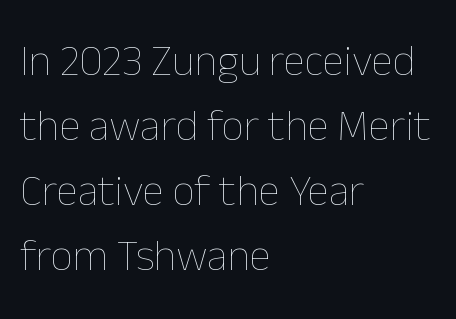
Q: Is the text bold? A: No.
Q: Is the text italic (slanted)? A: No, it is upright.
Q: Is the text underlined? A: No.
Q: How is the paragraph aligned? A: Left-aligned.
Q: Is the spacing between letters normal or unusually wide? A: Normal.
Q: Is the spacing between lines tight, normal or loose? A: Normal.
Q: Width (condensed, normal, or wide)? A: Normal.
Q: Stroke contrast? A: Low.
Q: x-height? A: Medium.
Q: Monospaced? A: No.
